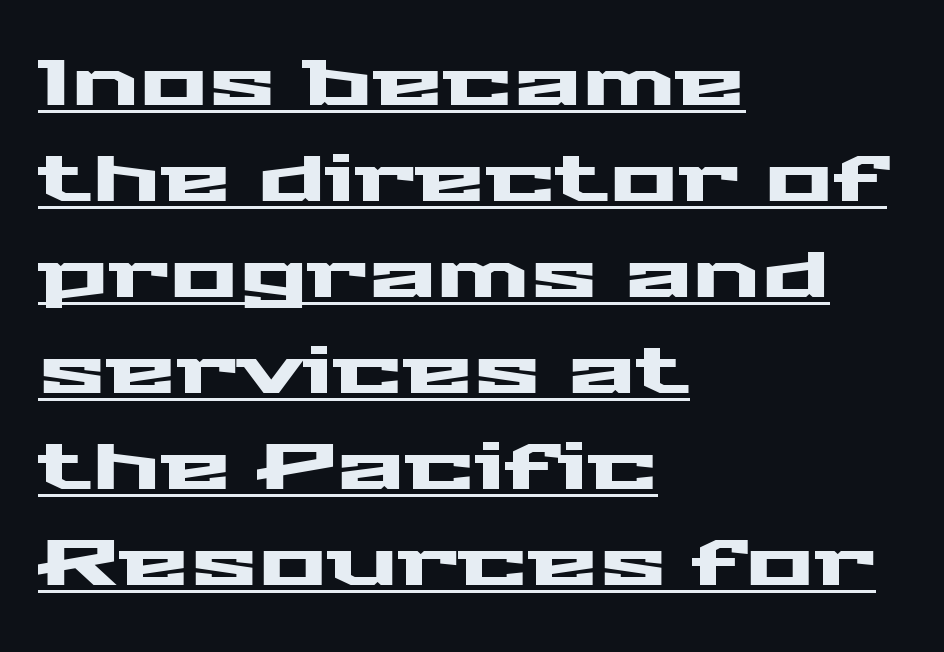
These lines are rendered in a variable-pitch font. Glance below the letters and you will spot a drawn line. To sum up the face: it is a sans, with no serifs. Between one letter and the next there's only the usual sliver of space. This sample keeps an unexceptional amount of space between lines.
